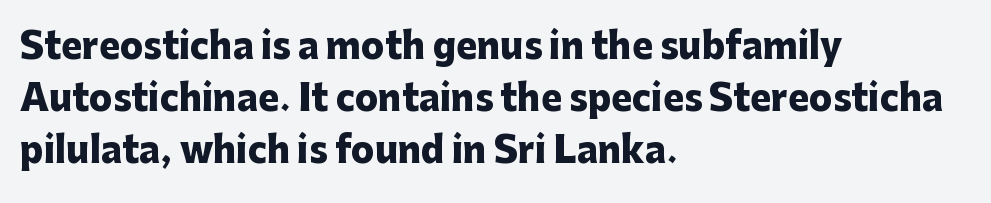
If you drew a ruler down the left edge, every line would touch it. A full-strength bold gives these letters their thick strokes. These lines are composed in type without serifs. Just letters on the line, the space beneath them empty. Leading: standard. Caption: standard tracking, unaltered.
